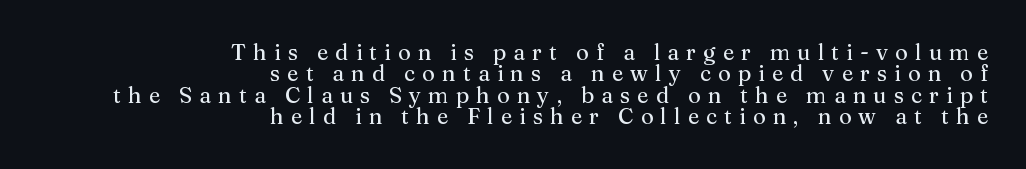
The image shows 22 px text type, upright; set right-aligned, tight line spacing (0.97x), unusually wide letter spacing (+0.32 em), not underlined.
